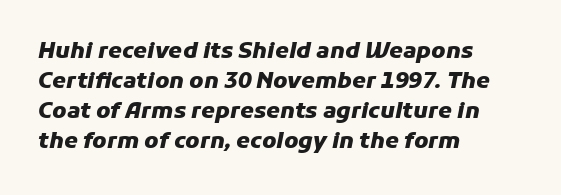
{"italic": "yes", "lean": "right", "slant_degrees": 11, "bold": "yes", "underline": "no", "align": "left", "line_spacing": "normal", "line_spacing_ratio": 1.36, "letter_spacing": "normal", "letter_spacing_em": 0.0, "glyph_px": 22}
